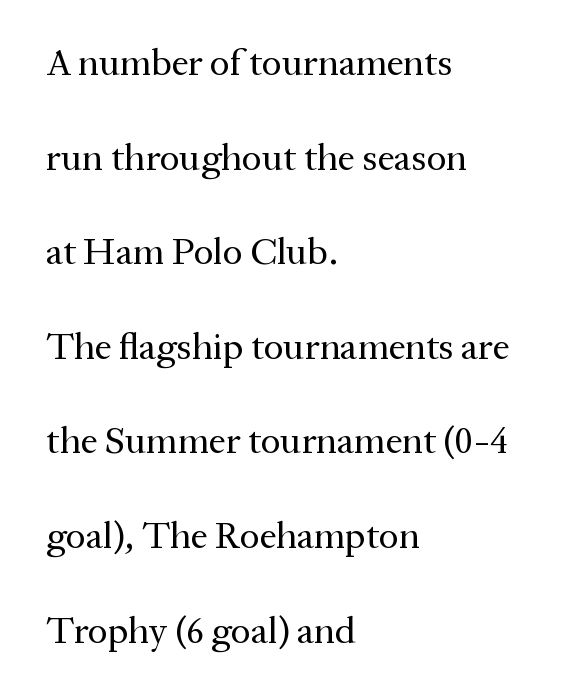
Q: Is the text bold? A: No.
Q: Is the text italic (slanted)? A: No, it is upright.
Q: Is the typeface a serif or a sans-serif typeface? A: Serif.
Q: Is the text underlined? A: No.
Q: How is the paragraph aligned? A: Left-aligned.
Q: Is the spacing between letters normal or unusually wide? A: Normal.
Q: Is the spacing between lines tight, normal or loose? A: Loose.
Q: Width (condensed, normal, or wide)? A: Normal.
Q: Stroke contrast? A: Medium.
Q: x-height? A: Medium.
Q: Monospaced? A: No.
